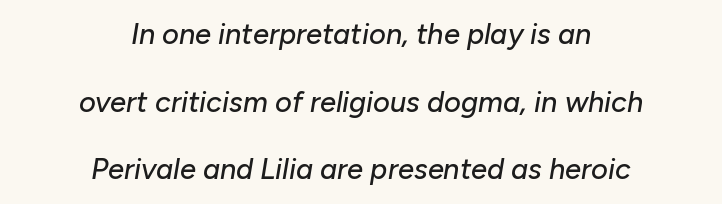
The string is rendered with underlining switched off. The passage shown stacks its lines with a broad gap. Each letter keeps its own natural width here, so spacing adapts to shape. The lettering tilts uniformly, giving the passage an italic look. There is no visible air inserted between adjacent glyphs.
